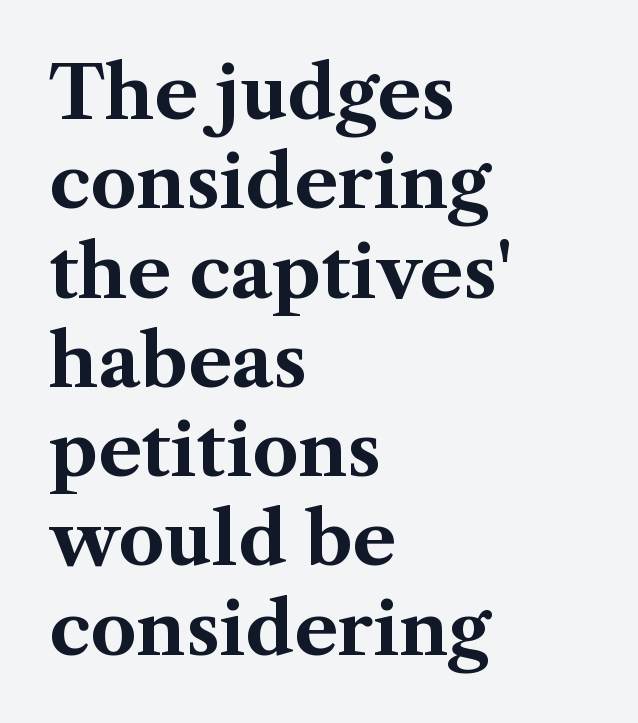
Do the letters lean? They stand straight. The letters carry serifs — small finishing strokes at the ends of their stems. The letters advance in unequal steps, a hallmark of proportional type. The string is rendered with underlining switched off. The face used here has the dense, thick strokes of a bold.
